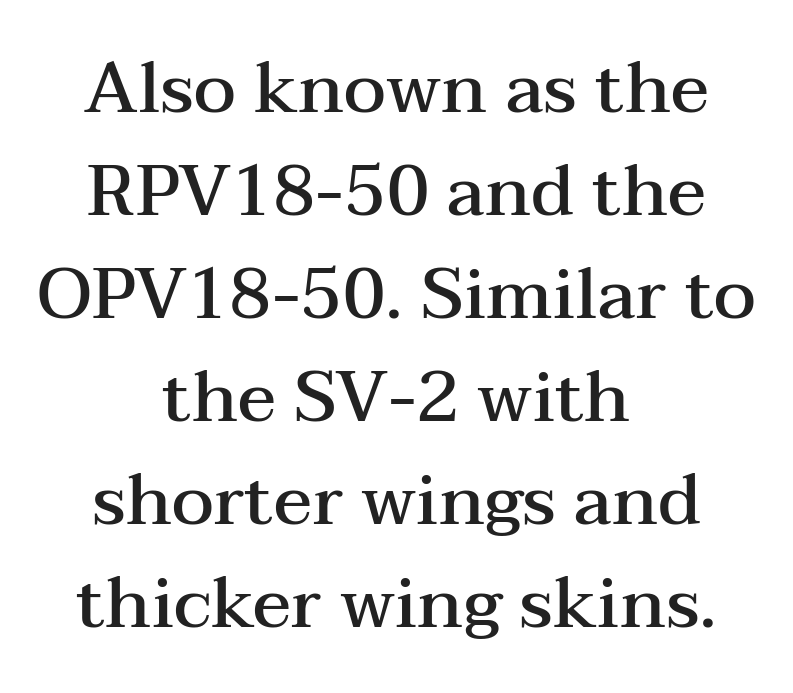
The image shows 71 px semibold, wide serif type, upright; set centered, normal line spacing (1.45x), normal letter spacing, not underlined; medium stroke contrast and a medium x-height.
